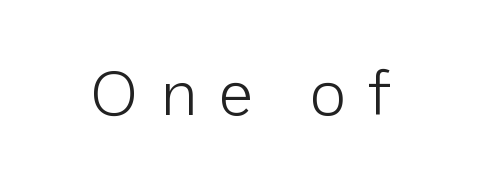
Q: Is the text bold? A: No.
Q: Is the text italic (slanted)? A: No, it is upright.
Q: Is the typeface a serif or a sans-serif typeface? A: Sans-serif.
Q: Is the text underlined? A: No.
Q: Is the spacing between letters normal or unusually wide? A: Unusually wide.
Q: Width (condensed, normal, or wide)? A: Normal.
Q: Stroke contrast? A: Low.
Q: x-height? A: Medium.
Q: Monospaced? A: No.
